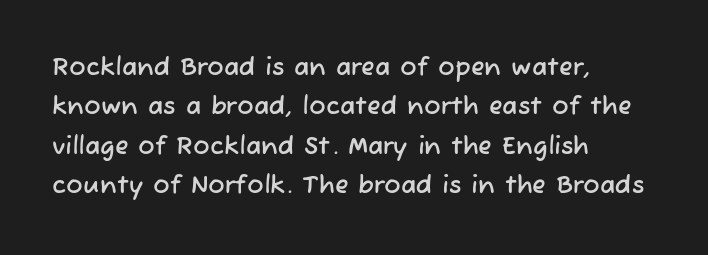
The image shows 25 px text type; set left-aligned, normal line spacing (1.58x), normal letter spacing, not underlined.
